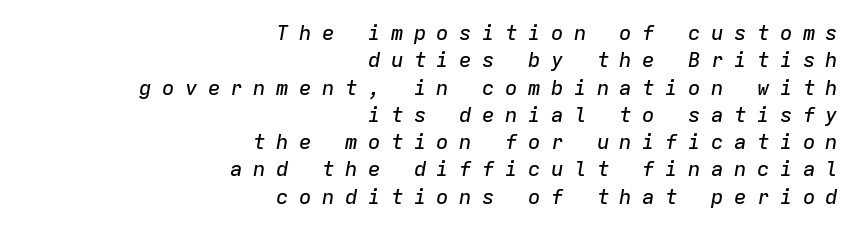
Leading matches the norm, producing a regular column. This sample uses expanded letter spacing, leaving extra air between glyphs. Line ends are locked; line starts wander. The passage shown is not underscored anywhere. Compared with ordinary roman type, these characters are visibly tilted.
